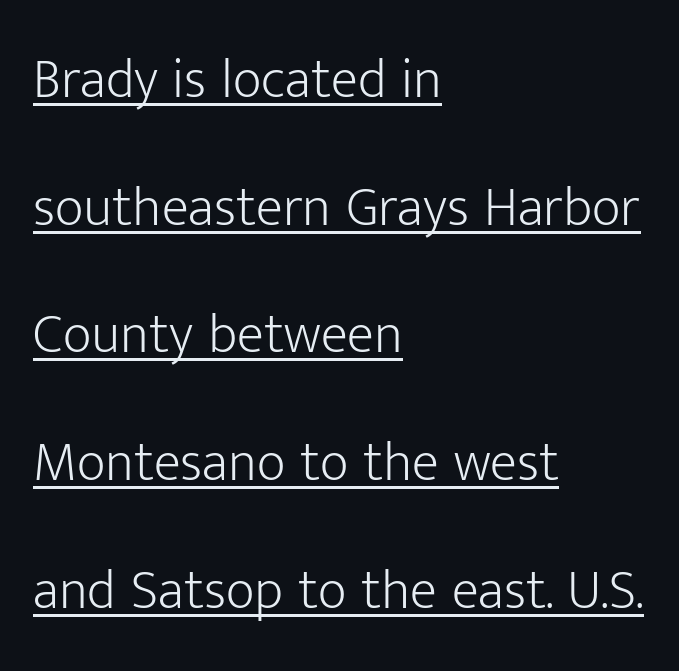
{"serif": "no", "italic": "no", "bold": "no", "weight": "light", "width": "normal", "stroke_contrast": "low", "x_height": "medium", "monospaced": "no", "underline": "yes", "align": "left", "line_spacing": "loose", "line_spacing_ratio": 2.28, "letter_spacing": "normal", "letter_spacing_em": 0.0, "glyph_px": 56}
